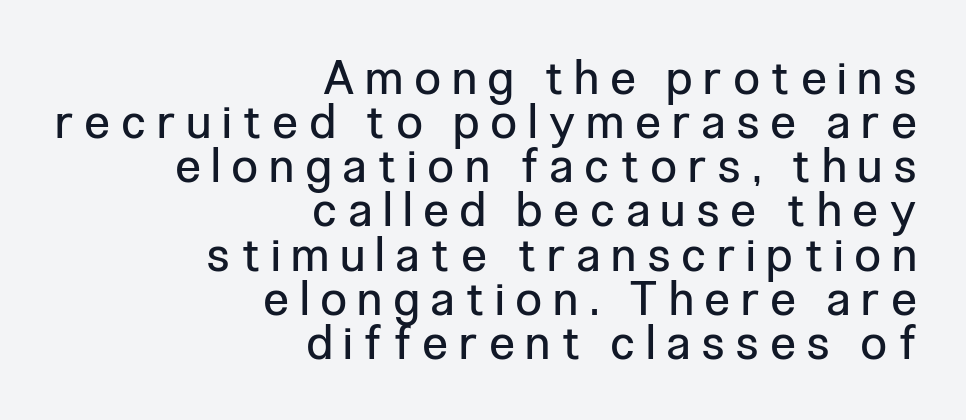
The image shows 46 px regular-weight, condensed sans-serif type, upright; set right-aligned, tight line spacing (0.96x), unusually wide letter spacing (+0.27 em), not underlined; low stroke contrast and a medium x-height.
